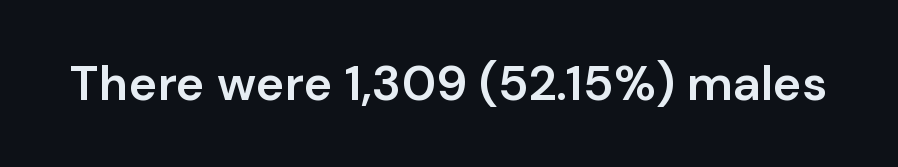
{"serif": "no", "italic": "no", "bold": "semi", "weight": "semibold", "width": "normal", "stroke_contrast": "low", "x_height": "medium", "monospaced": "no", "underline": "no", "letter_spacing": "normal", "letter_spacing_em": 0.0, "glyph_px": 49}
